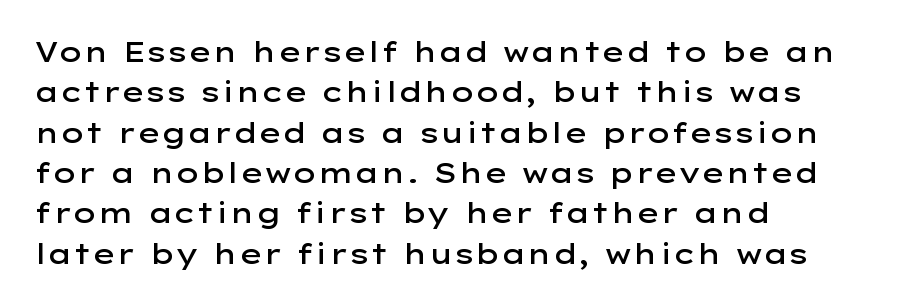
Q: Is the text bold? A: Semi-bold.
Q: Is the text italic (slanted)? A: No, it is upright.
Q: Is the typeface a serif or a sans-serif typeface? A: Sans-serif.
Q: Is the text underlined? A: No.
Q: How is the paragraph aligned? A: Left-aligned.
Q: Is the spacing between letters normal or unusually wide? A: Normal.
Q: Is the spacing between lines tight, normal or loose? A: Normal.
Q: Width (condensed, normal, or wide)? A: Wide.
Q: Stroke contrast? A: Low.
Q: x-height? A: Medium.
Q: Monospaced? A: No.
